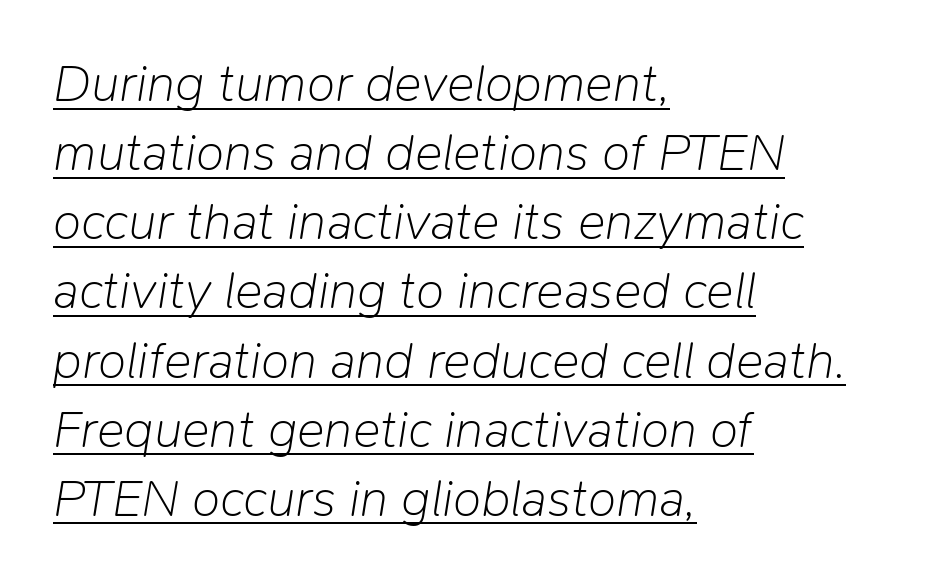
{"italic": "yes", "lean": "right", "slant_degrees": 9, "bold": "no", "weight": "light", "width": "normal", "stroke_contrast": "low", "x_height": "medium", "monospaced": "no", "underline": "yes", "align": "left", "line_spacing": "normal", "line_spacing_ratio": 1.33, "letter_spacing": "normal", "letter_spacing_em": 0.0, "glyph_px": 52}
